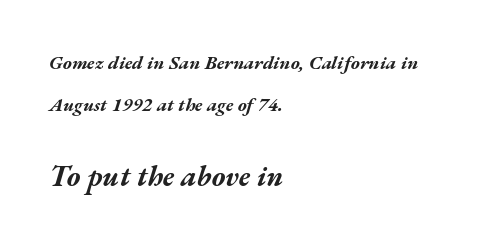
The image shows 29 px bold, wide type, italic (leaning right); set left-aligned, loose line spacing (2.21x), normal letter spacing, not underlined; the second (bottom) block is 1.53x larger; medium stroke contrast and a medium x-height.
